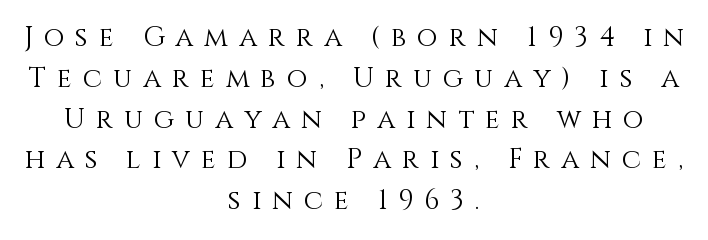
The image shows 27 px text type, upright; set centered, normal line spacing (1.51x), unusually wide letter spacing (+0.41 em), not underlined.
